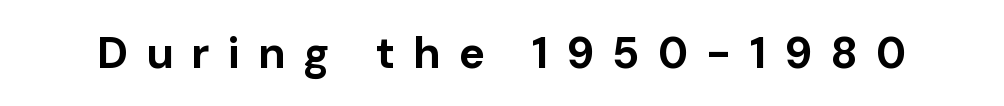
The image shows 44 px bold sans-serif type, upright; set unusually wide letter spacing (+0.41 em), not underlined; low stroke contrast and a medium x-height.
